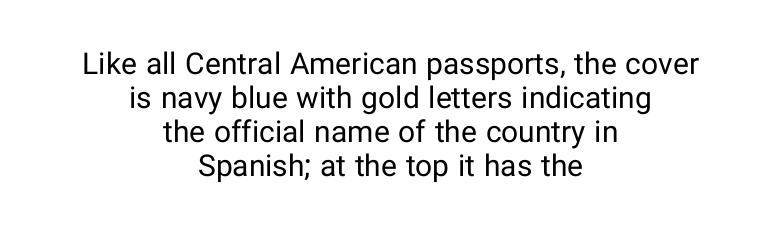
The image shows 30 px regular-weight sans-serif type, upright; set centered, tight line spacing (1.13x), normal letter spacing, not underlined; low stroke contrast and a medium x-height.
